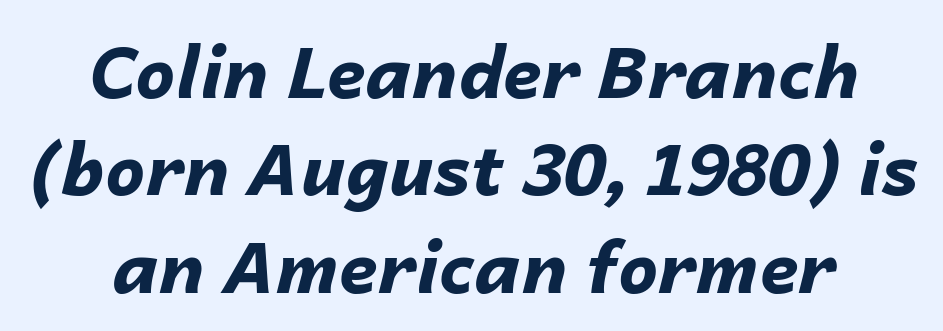
Q: Is the text bold? A: Yes.
Q: Is the text italic (slanted)? A: Yes, it leans right by about 14 degrees.
Q: Is the text underlined? A: No.
Q: Is the spacing between letters normal or unusually wide? A: Normal.
Q: Is the spacing between lines tight, normal or loose? A: Normal.
Q: Width (condensed, normal, or wide)? A: Normal.
Q: Stroke contrast? A: Low.
Q: x-height? A: Medium.
Q: Monospaced? A: No.
